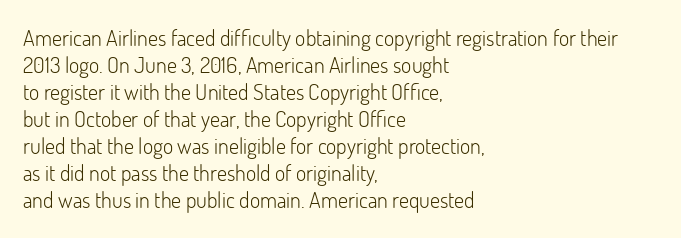
{"italic": "no", "bold": "no", "underline": "no", "align": "left", "line_spacing_ratio": 1.23, "letter_spacing": "normal", "letter_spacing_em": 0.0, "glyph_px": 22}
